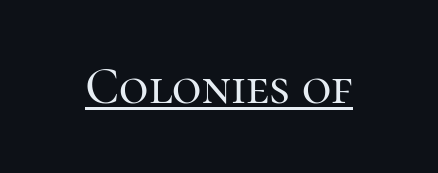
The passage shown is typeset with a serif family. The rendering uses natural spacing where letterforms have individual widths. If you drew a line through each stem, it would be perfectly vertical. Compared with undecorated copy, this sample adds a rule below the words. These lines keep a tight, regular rhythm from letter to letter.
